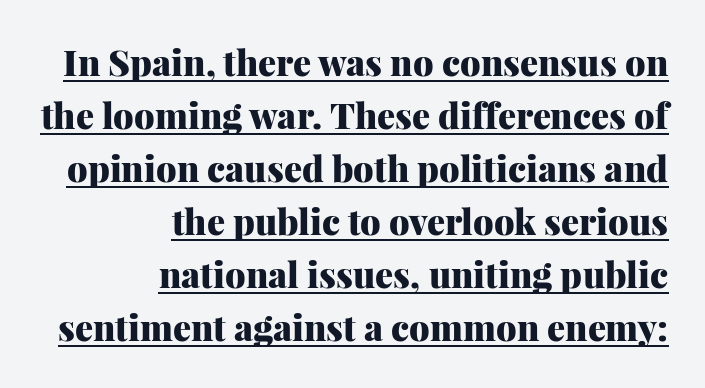
Notice how thick the strokes are: this is what a full bold looks like. Alignment: flush right. These lines are composed in type with serifs. The letters advance in unequal steps, a hallmark of proportional type.
